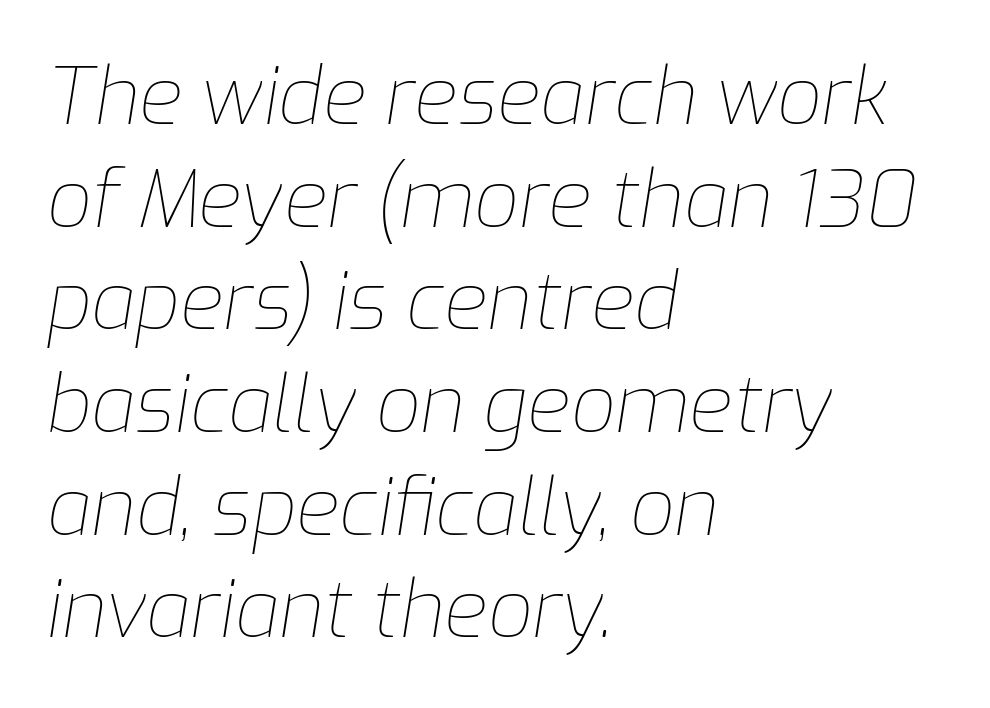
{"italic": "yes", "lean": "right", "slant_degrees": 9, "bold": "no", "weight": "thin", "width": "normal", "stroke_contrast": "low", "x_height": "medium", "monospaced": "no", "underline": "no", "align": "left", "line_spacing": "normal", "line_spacing_ratio": 1.3, "letter_spacing": "normal", "letter_spacing_em": 0.0, "glyph_px": 79}
